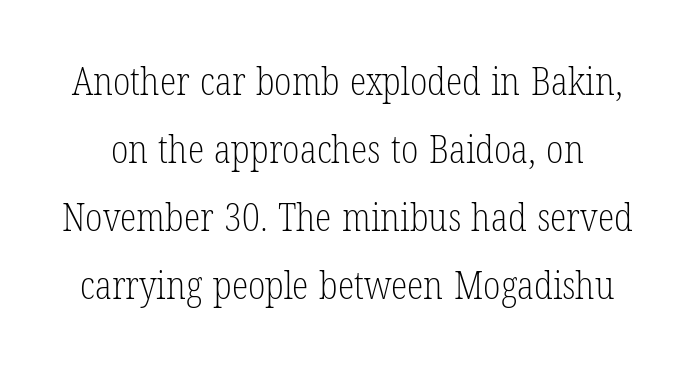
The passage shown is typed in a proportional face where columns would drift. Style check: upright. Clear beneath every line of the passage. The strokes carry an ordinary text weight at most.
